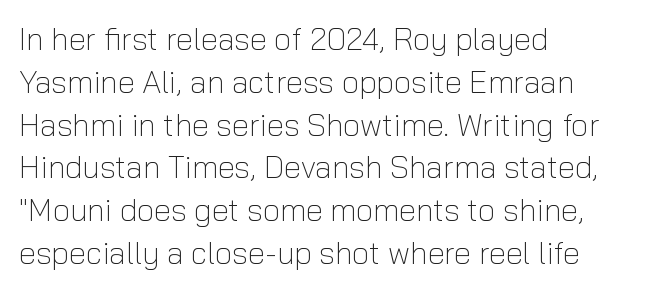
The image shows 31 px light sans-serif type, upright; set left-aligned, normal line spacing (1.38x), normal letter spacing, not underlined; low stroke contrast and a medium x-height.
